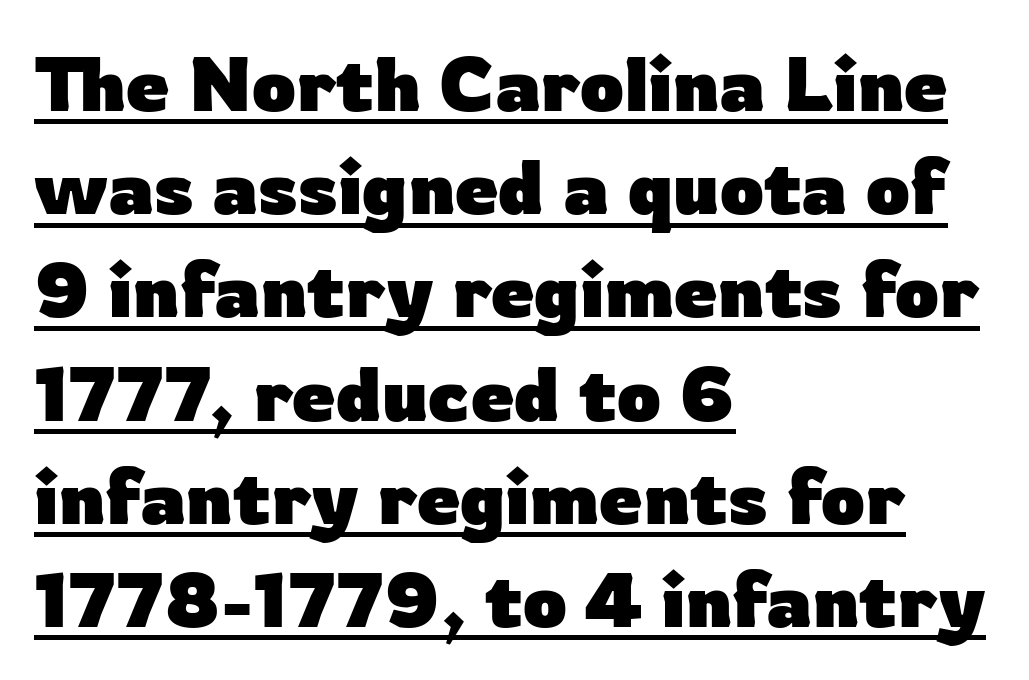
{"serif": "no", "italic": "no", "bold": "yes", "weight": "heavy", "width": "normal", "stroke_contrast": "low", "x_height": "medium", "monospaced": "no", "underline": "yes", "align": "left", "line_spacing": "normal", "line_spacing_ratio": 1.34, "letter_spacing": "normal", "letter_spacing_em": 0.0, "glyph_px": 77}
